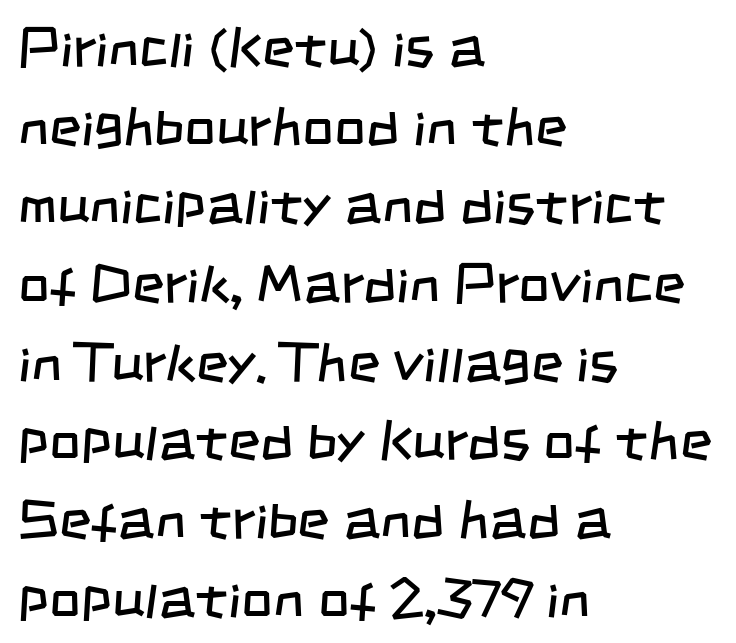
{"serif": "no", "bold": "no", "weight": "regular", "width": "condensed", "stroke_contrast": "low", "x_height": "large", "monospaced": "no", "underline": "no", "align": "left", "line_spacing": "normal", "line_spacing_ratio": 1.43, "letter_spacing": "normal", "letter_spacing_em": 0.0, "glyph_px": 55}
